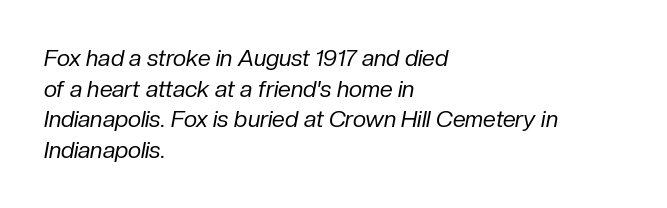
A typesetter would mark this as italic. The space between consecutive lines is moderate. Layout note: lines flush left. Is this a heavy cut? Hardly; it is regular or lighter. Bare-footed words on every line.
